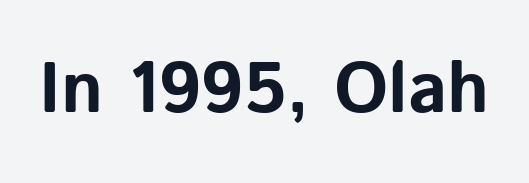
Q: Is the text bold? A: Yes.
Q: Is the text italic (slanted)? A: No, it is upright.
Q: Is the typeface a serif or a sans-serif typeface? A: Sans-serif.
Q: Is the text underlined? A: No.
Q: Is the spacing between letters normal or unusually wide? A: Normal.
Q: Width (condensed, normal, or wide)? A: Normal.
Q: Stroke contrast? A: Low.
Q: x-height? A: Medium.
Q: Monospaced? A: No.
